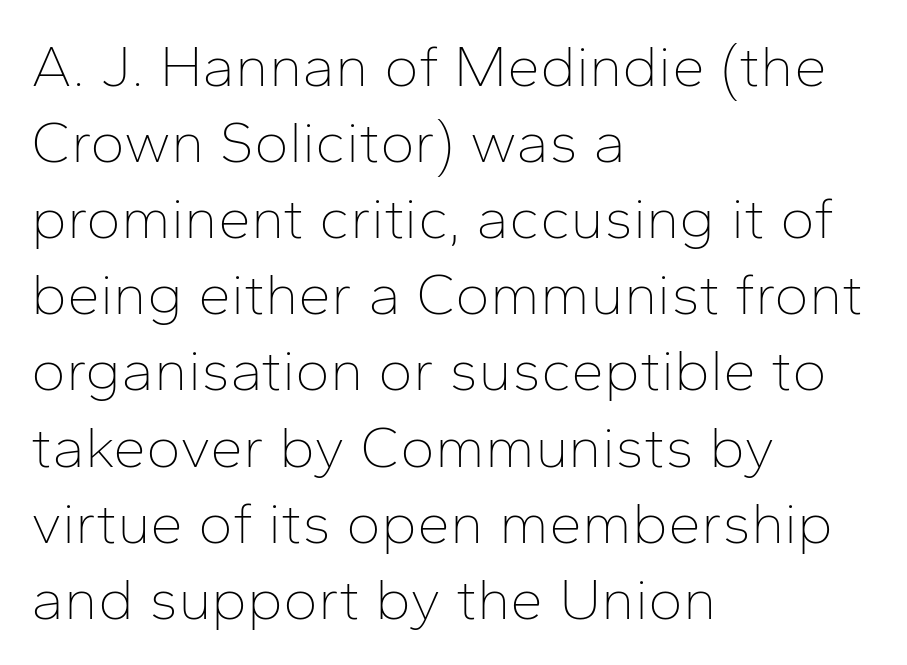
{"serif": "no", "italic": "no", "bold": "no", "weight": "thin", "width": "normal", "stroke_contrast": "low", "x_height": "medium", "monospaced": "no", "underline": "no", "align": "left", "line_spacing": "normal", "line_spacing_ratio": 1.29, "letter_spacing": "normal", "letter_spacing_em": 0.0, "glyph_px": 59}
